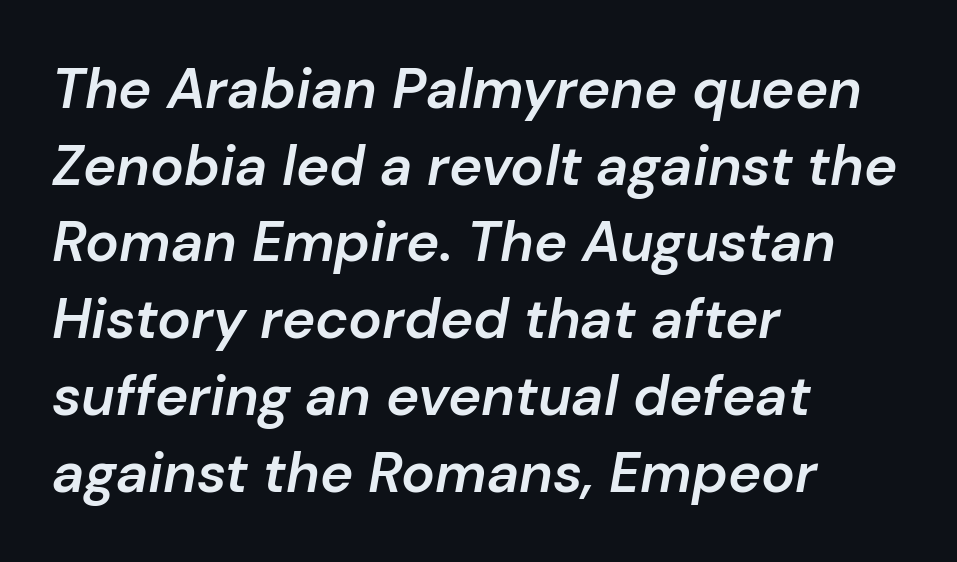
The zone under the glyphs is completely vacant. Short note: letters normally spaced. Leftover space on each line is placed entirely after the last word. Compared with ordinary roman type, these characters are visibly tilted. These lines are rendered in a variable-pitch font.
